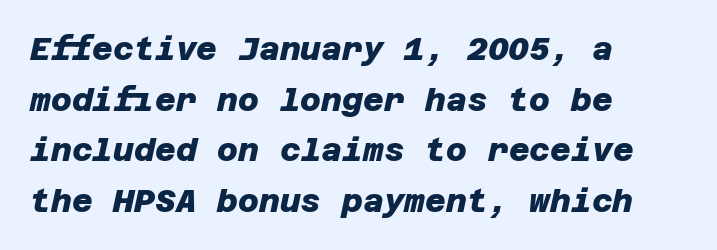
Each word holds together tightly as a unit, with standard inter-letter gaps. Only glyphs here, with clear space below each row. Is there much room between lines? A standard amount, neither cramped nor airy. Stroke thickness is high; the sample reads as a true bold. In CSS terms this would be text-align: left.
